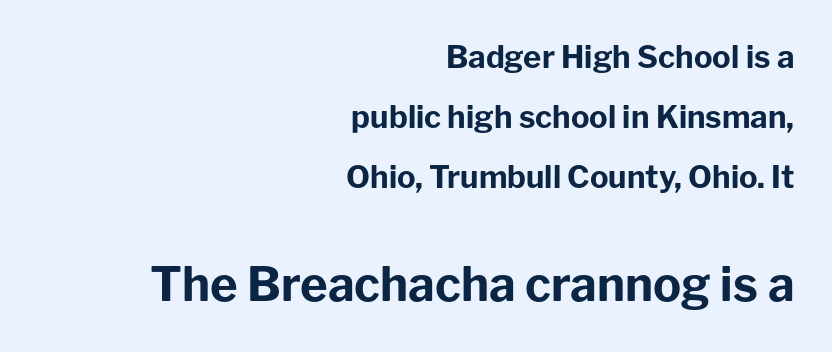
{"serif": "no", "italic": "no", "bold": "yes", "weight": "bold", "width": "normal", "stroke_contrast": "low", "x_height": "medium", "monospaced": "no", "underline": "no", "align": "right", "line_spacing": "loose", "line_spacing_ratio": 1.93, "letter_spacing": "normal", "letter_spacing_em": 0.0, "larger_block": "second", "size_ratio": 1.52, "glyph_px": 47}
